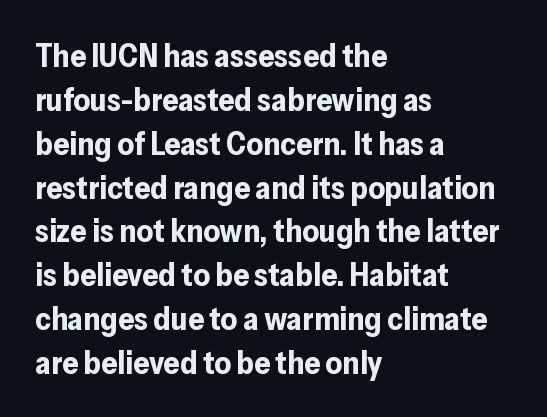
Inter-character spacing is left at the font's built-in metrics. Vertical strokes here are truly vertical. Left-aligned paragraph, ragged on the right. To sum up the face: it is a sans, with no serifs. The passage shown is typed in a proportional face where columns would drift.
